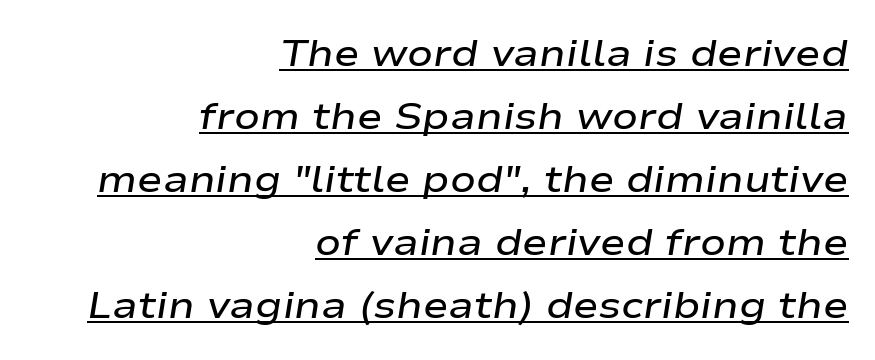
The image shows 38 px semibold, wide type, italic (leaning right); set right-aligned, normal line spacing (1.66x), normal letter spacing, underlined; low stroke contrast and a medium x-height.
